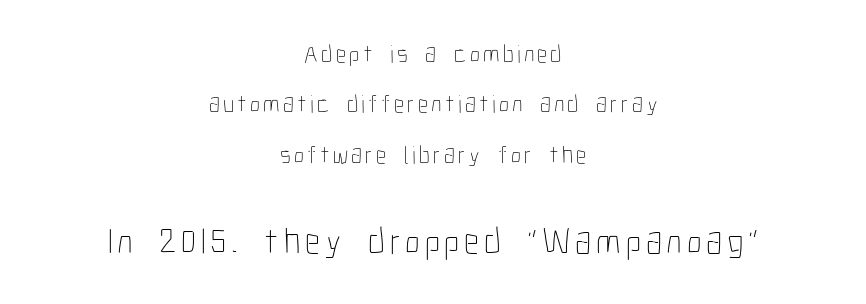
The image shows 37 px thin, condensed type, upright; set centered, loose line spacing (2.02x), not underlined; the second (bottom) block is 1.48x larger; low stroke contrast and a medium x-height.
